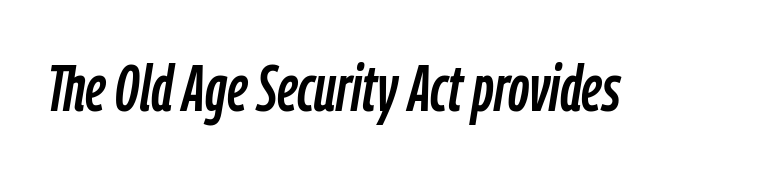
The image shows 66 px condensed type, italic (leaning right); set normal letter spacing, not underlined; low stroke contrast and a medium x-height.
